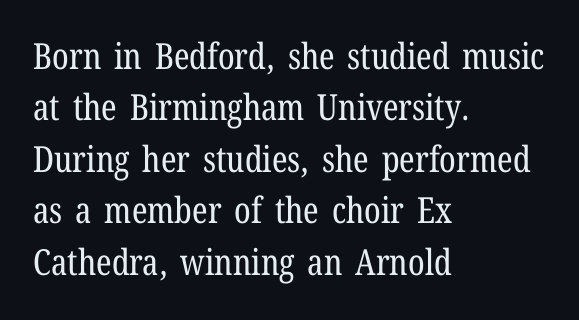
The passage shown is typed in a proportional face where columns would drift. The strokes are not fattened; the text isn't bold. No italicization has been applied; the sample stays upright. Check the space under the baseline: it is left empty. The passage shown stacks its lines at a standard gap. Casual observation: everything's shoved over to the left.
